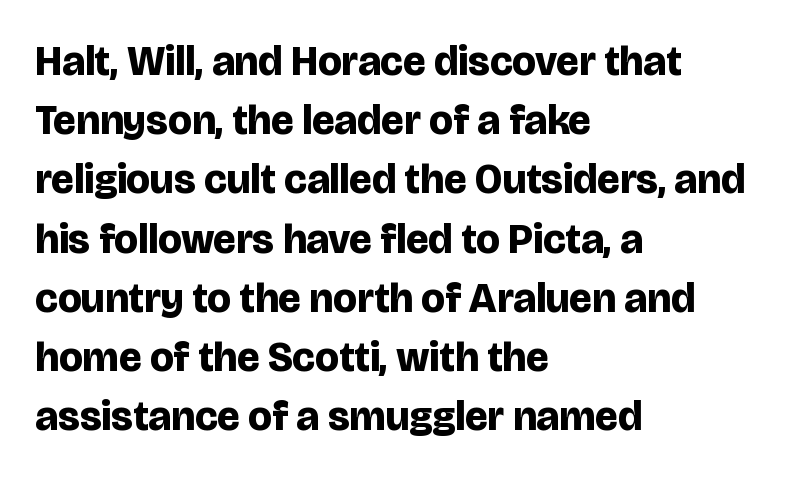
Q: Is the text bold? A: Yes.
Q: Is the text italic (slanted)? A: No, it is upright.
Q: Is the typeface a serif or a sans-serif typeface? A: Sans-serif.
Q: Is the text underlined? A: No.
Q: How is the paragraph aligned? A: Left-aligned.
Q: Is the spacing between letters normal or unusually wide? A: Normal.
Q: Is the spacing between lines tight, normal or loose? A: Normal.
Q: Width (condensed, normal, or wide)? A: Normal.
Q: Stroke contrast? A: Low.
Q: x-height? A: Large.
Q: Monospaced? A: No.
